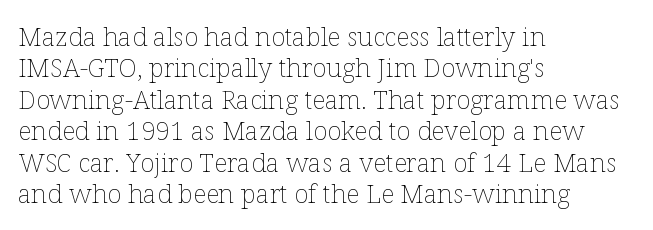
The image shows 26 px text type, upright; set left-aligned, line spacing 1.21x, normal letter spacing, not underlined.
